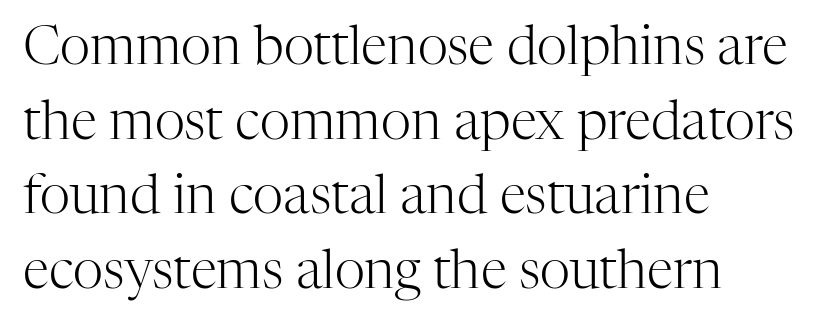
Does the copy run flush right? No — it runs flush left. Short note: letters normally spaced. How would I describe the line gaps? Plain and ordinary. You can tell it's not italic because the verticals are truly vertical.
